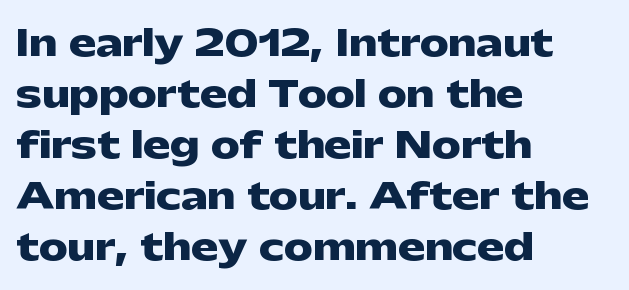
A typesetter would label this face a sans. No extra tracking has been applied to these lines. Emphasis by weight is at full strength: bold. Horizontally, the lines are justified to the leading edge only.
